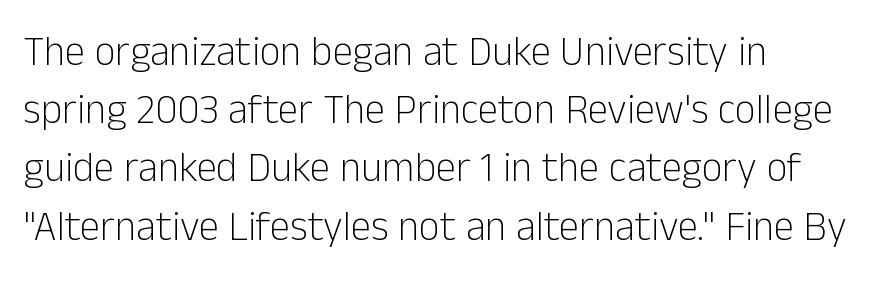
Q: Is the text bold? A: No.
Q: Is the text italic (slanted)? A: No, it is upright.
Q: Is the typeface a serif or a sans-serif typeface? A: Sans-serif.
Q: Is the text underlined? A: No.
Q: How is the paragraph aligned? A: Left-aligned.
Q: Is the spacing between letters normal or unusually wide? A: Normal.
Q: Is the spacing between lines tight, normal or loose? A: Normal.
Q: Width (condensed, normal, or wide)? A: Normal.
Q: Stroke contrast? A: Low.
Q: x-height? A: Medium.
Q: Monospaced? A: No.
